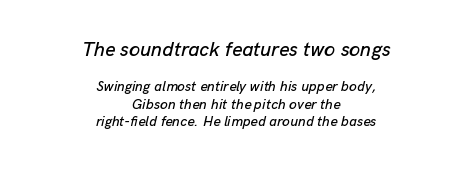
Q: Is the text italic (slanted)? A: Yes, it leans right by about 13 degrees.
Q: Is the text underlined? A: No.
Q: How is the paragraph aligned? A: Centered.
Q: Is the spacing between letters normal or unusually wide? A: Normal.
Q: Is the spacing between lines tight, normal or loose? A: Normal.
Q: Which block of text is set in a larger size, the first (top) or the second (bottom)? A: The first (top) one.
